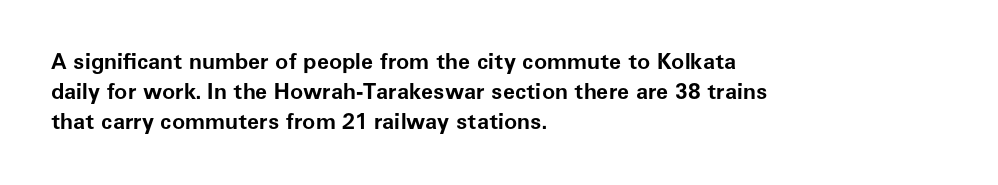
Q: Is the text bold? A: Yes.
Q: Is the text italic (slanted)? A: No, it is upright.
Q: Is the text underlined? A: No.
Q: How is the paragraph aligned? A: Left-aligned.
Q: Is the spacing between letters normal or unusually wide? A: Normal.
Q: Is the spacing between lines tight, normal or loose? A: Normal.
